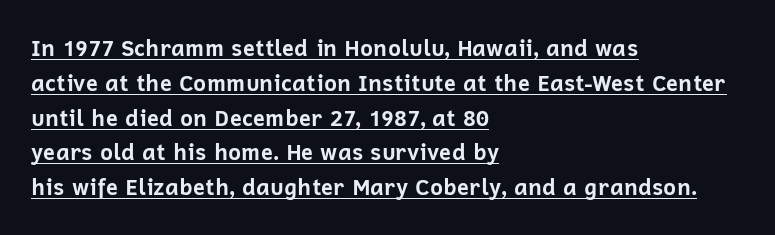
{"italic": "no", "bold": "yes", "underline": "yes", "align": "left", "line_spacing": "normal", "line_spacing_ratio": 1.58, "letter_spacing": "normal", "letter_spacing_em": 0.0, "glyph_px": 22}
